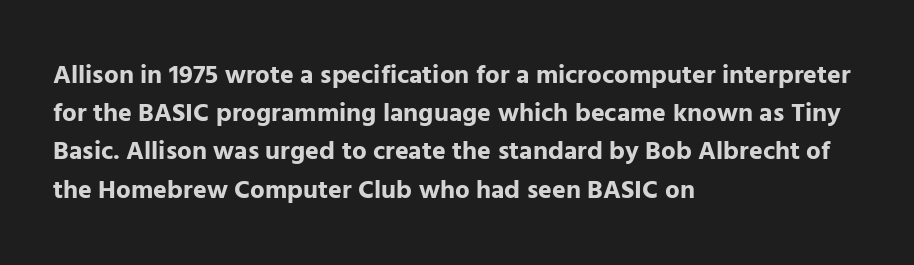
One glance says typical: line gaps are just what's usual. Students, note that the glyphs here touch the page at normal intervals. When letters stand straight like this, we call the style roman or upright. The string is rendered with underlining switched off. Casual observation: everything's shoved over to the left.
